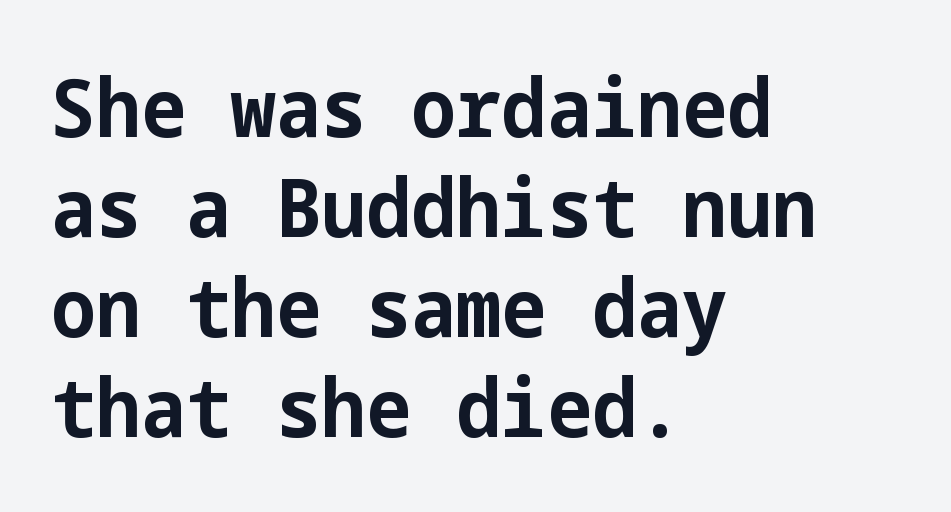
A clean baseline with only descenders dipping below it. Typesetter's note: full bold, strokes at maximum text heaviness. The type is set solid horizontally, with unmodified tracking. In terms of leading, this rendering sits right in the middle. In terms of posture, this sample is upright. Visually the block forms a straight wall on the left and a jagged coastline on the right.
